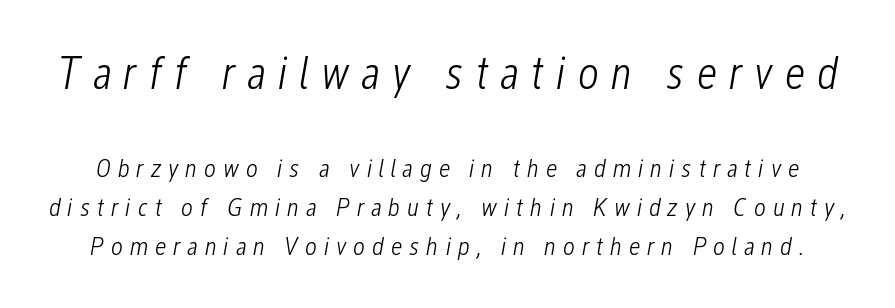
The image shows 46 px light, condensed type, italic (leaning right); set normal line spacing (1.5x), unusually wide letter spacing (+0.26 em), not underlined; the first (top) block is 1.77x larger; low stroke contrast and a medium x-height.
